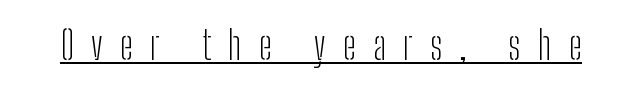
Beneath each row of characters lies a ruled line. The passage shown is typed in a proportional face where columns would drift. The text was rendered using a sans face with plain stroke endings. A typesetter would mark this as roman, not italic. Substantial extra tracking has been applied to these lines. The characters are drawn with everyday or finer stroke widths.
